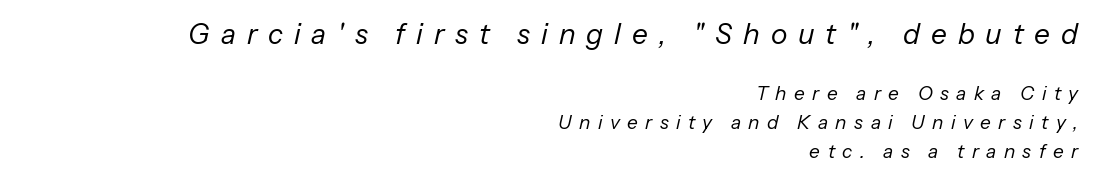
{"italic": "yes", "lean": "right", "slant_degrees": 13, "bold": "no", "weight": "regular", "width": "normal", "stroke_contrast": "low", "x_height": "medium", "monospaced": "no", "underline": "no", "align": "right", "line_spacing": "normal", "line_spacing_ratio": 1.53, "letter_spacing": "wide", "letter_spacing_em": 0.39, "larger_block": "first", "size_ratio": 1.47, "glyph_px": 28}
